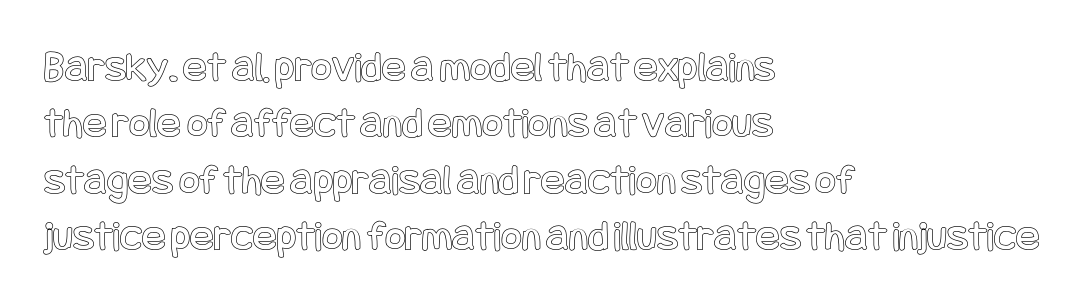
The image shows 44 px condensed type, upright; set left-aligned, normal line spacing (1.28x), normal letter spacing, not underlined; a large x-height.
